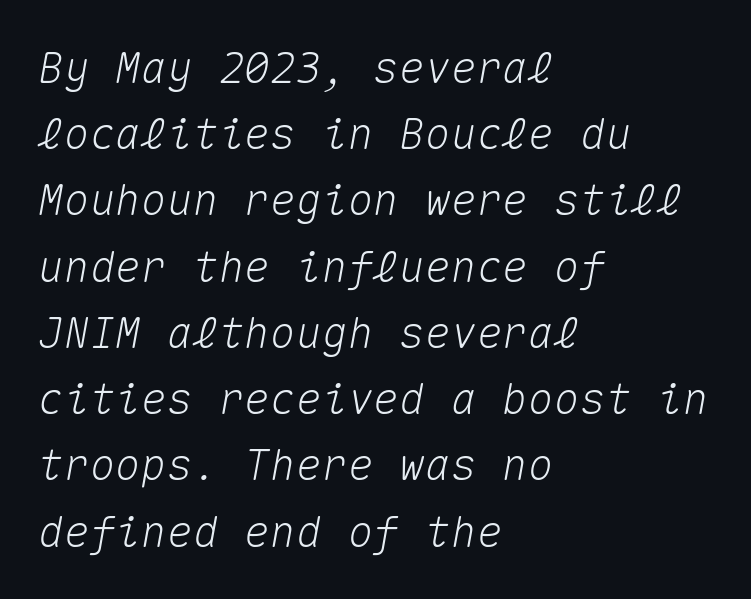
Q: Is the text italic (slanted)? A: Yes, it leans right by about 10 degrees.
Q: Is the text underlined? A: No.
Q: How is the paragraph aligned? A: Left-aligned.
Q: Is the spacing between letters normal or unusually wide? A: Normal.
Q: Is the spacing between lines tight, normal or loose? A: Normal.
Q: Width (condensed, normal, or wide)? A: Normal.
Q: Stroke contrast? A: Medium.
Q: x-height? A: Medium.
Q: Monospaced? A: Yes.
